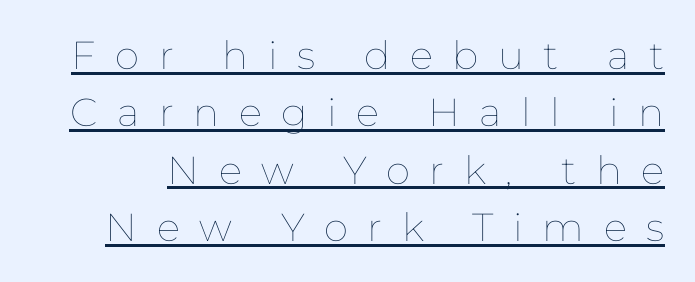
Notice how descenders clear the ascenders below comfortably — that's standard leading. A typesetter would call this proportional, since set widths differ per character. Every word sits above its own underline. Nothing heavy about these letters — not bold at all. Designer's note — italics off, roman on.
